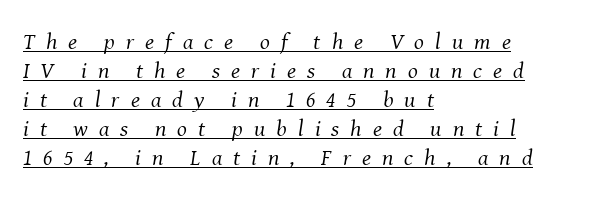
{"italic": "yes", "lean": "right", "slant_degrees": 8, "bold": "no", "underline": "yes", "align": "left", "line_spacing": "normal", "line_spacing_ratio": 1.26, "letter_spacing": "wide", "letter_spacing_em": 0.48, "glyph_px": 23}
